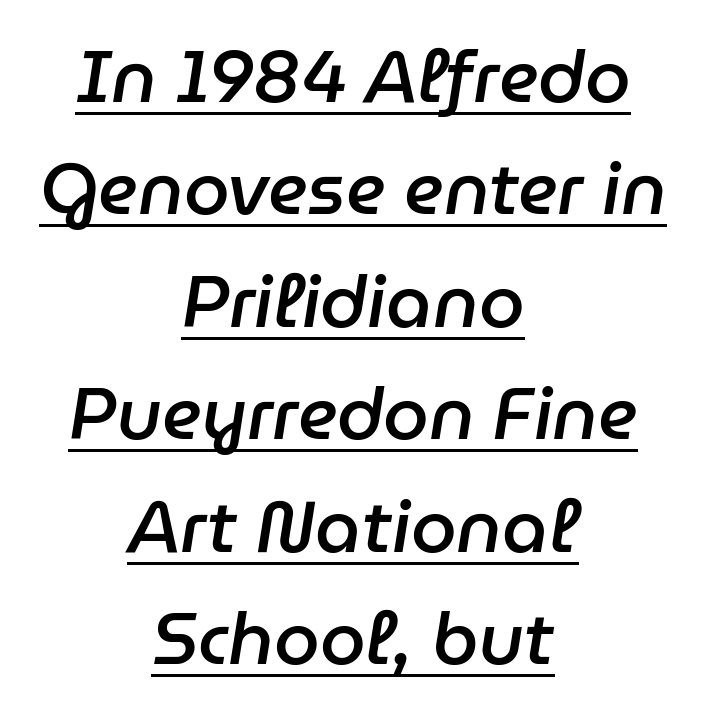
{"italic": "yes", "lean": "right", "slant_degrees": 9, "bold": "semi", "weight": "semibold", "width": "normal", "stroke_contrast": "low", "x_height": "medium", "monospaced": "no", "underline": "yes", "align": "center", "line_spacing": "normal", "line_spacing_ratio": 1.54, "letter_spacing": "normal", "letter_spacing_em": 0.0, "glyph_px": 73}
